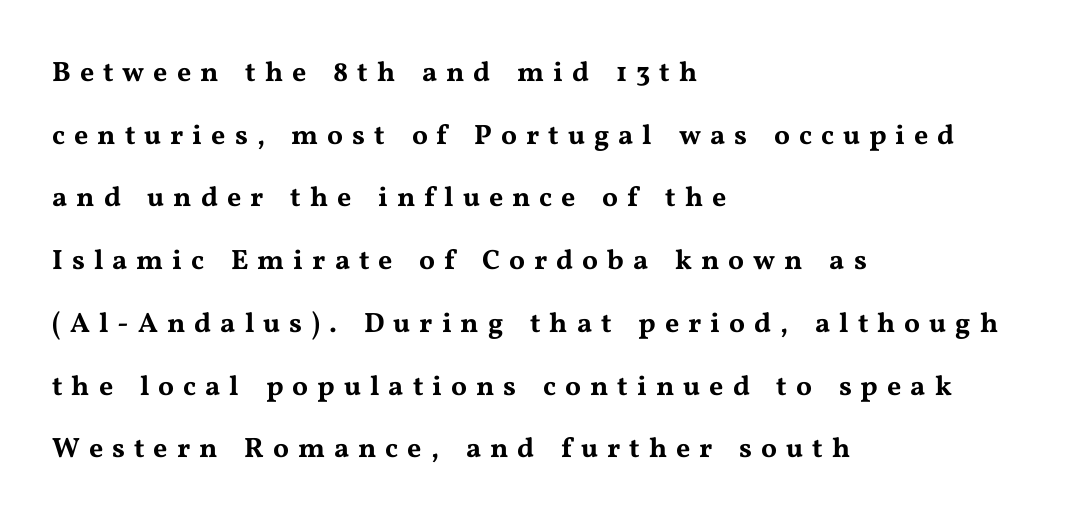
{"serif": "yes", "italic": "no", "width": "wide", "stroke_contrast": "medium", "x_height": "medium", "monospaced": "no", "underline": "no", "align": "left", "line_spacing": "loose", "line_spacing_ratio": 2.24, "letter_spacing": "wide", "letter_spacing_em": 0.32, "glyph_px": 28}
